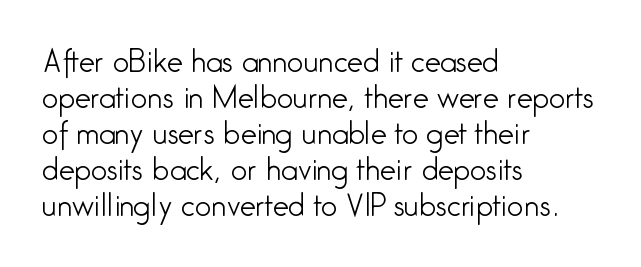
{"serif": "no", "italic": "no", "bold": "no", "weight": "light", "width": "condensed", "stroke_contrast": "low", "x_height": "medium", "monospaced": "no", "underline": "no", "align": "left", "line_spacing_ratio": 1.24, "letter_spacing": "normal", "letter_spacing_em": 0.0, "glyph_px": 29}
